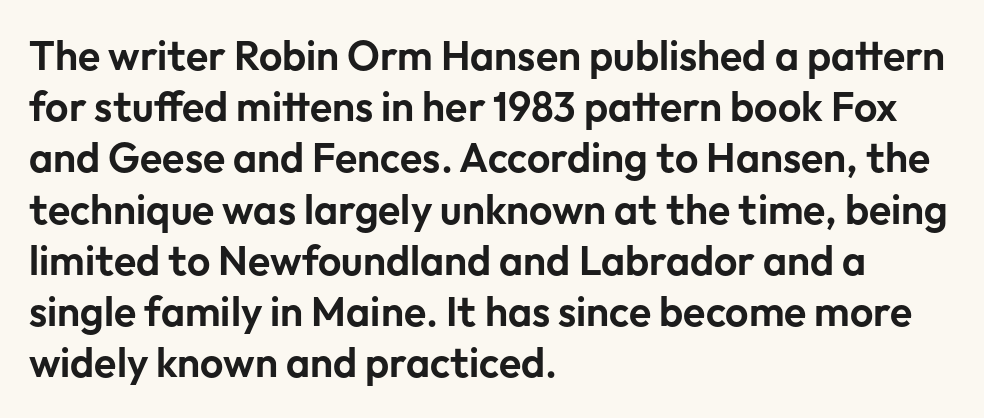
The image shows 41 px sans-serif type, upright; set left-aligned, normal line spacing (1.25x), normal letter spacing, not underlined; low stroke contrast and a medium x-height.
